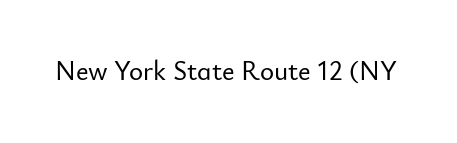
The image shows 27 px text type, upright; set normal letter spacing, not underlined.
